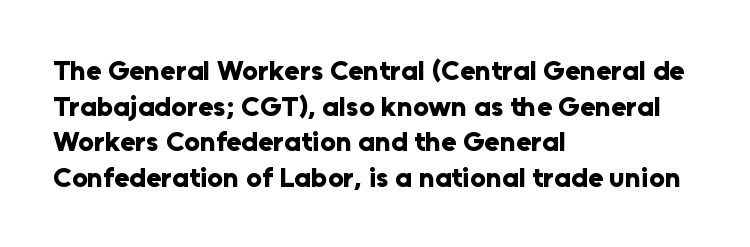
Q: Is the text bold? A: Yes.
Q: Is the text italic (slanted)? A: No, it is upright.
Q: Is the typeface a serif or a sans-serif typeface? A: Sans-serif.
Q: Is the text underlined? A: No.
Q: How is the paragraph aligned? A: Left-aligned.
Q: Is the spacing between letters normal or unusually wide? A: Normal.
Q: Is the spacing between lines tight, normal or loose? A: Normal.
Q: Width (condensed, normal, or wide)? A: Normal.
Q: Stroke contrast? A: Low.
Q: x-height? A: Medium.
Q: Monospaced? A: No.
